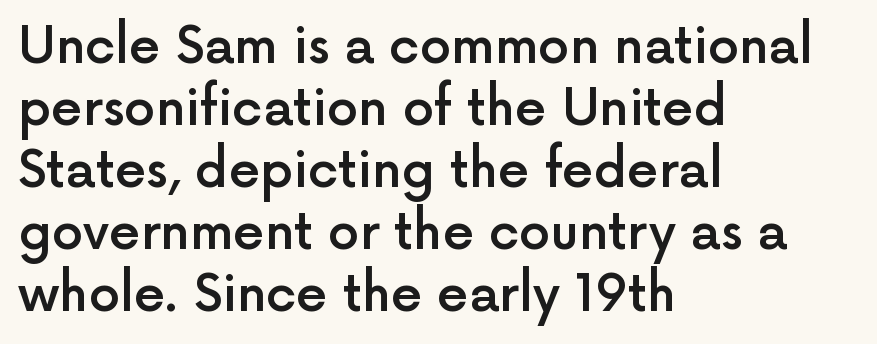
{"serif": "no", "italic": "no", "bold": "semi", "weight": "semibold", "width": "normal", "x_height": "medium", "monospaced": "no", "underline": "no", "align": "left", "line_spacing_ratio": 1.24, "letter_spacing": "normal", "letter_spacing_em": 0.0, "glyph_px": 50}
